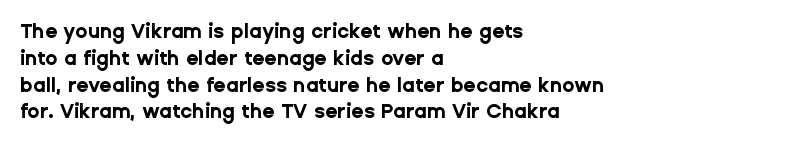
Q: Is the text bold? A: Yes.
Q: Is the text italic (slanted)? A: No, it is upright.
Q: Is the text underlined? A: No.
Q: How is the paragraph aligned? A: Left-aligned.
Q: Is the spacing between letters normal or unusually wide? A: Normal.
Q: Is the spacing between lines tight, normal or loose? A: Normal.
